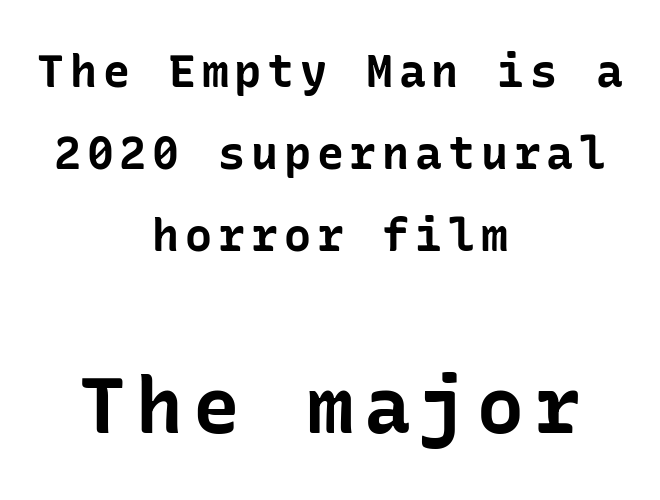
Line starts and ends both wander, symmetrically. Do the letters lean? They stand straight. These two chunks differ in scale, with the bottom chunk taking the larger measure. Letterform terminals end flat and unadorned throughout the passage. Underline: absent.
